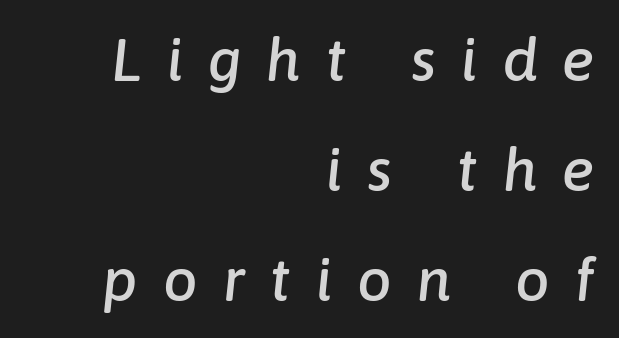
Q: Is the text italic (slanted)? A: Yes, it leans right by about 6 degrees.
Q: Is the text underlined? A: No.
Q: How is the paragraph aligned? A: Right-aligned.
Q: Is the spacing between letters normal or unusually wide? A: Unusually wide.
Q: Width (condensed, normal, or wide)? A: Normal.
Q: Stroke contrast? A: Low.
Q: x-height? A: Medium.
Q: Monospaced? A: No.
